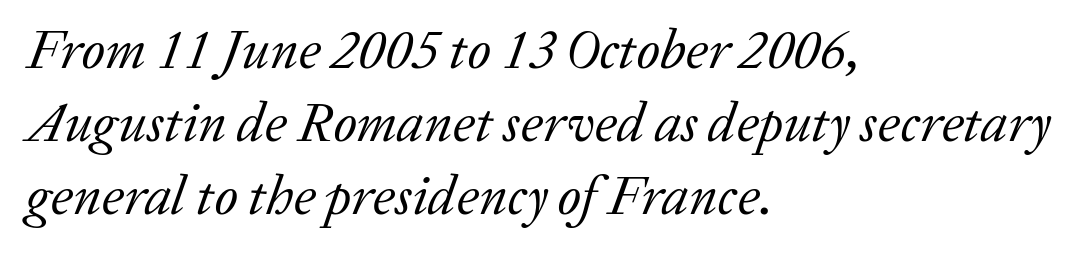
Q: Is the text bold? A: No.
Q: Is the text italic (slanted)? A: Yes, it leans right by about 20 degrees.
Q: Is the typeface a serif or a sans-serif typeface? A: Serif.
Q: Is the text underlined? A: No.
Q: How is the paragraph aligned? A: Left-aligned.
Q: Is the spacing between letters normal or unusually wide? A: Normal.
Q: Is the spacing between lines tight, normal or loose? A: Normal.
Q: Width (condensed, normal, or wide)? A: Normal.
Q: Stroke contrast? A: Low.
Q: x-height? A: Medium.
Q: Monospaced? A: No.
